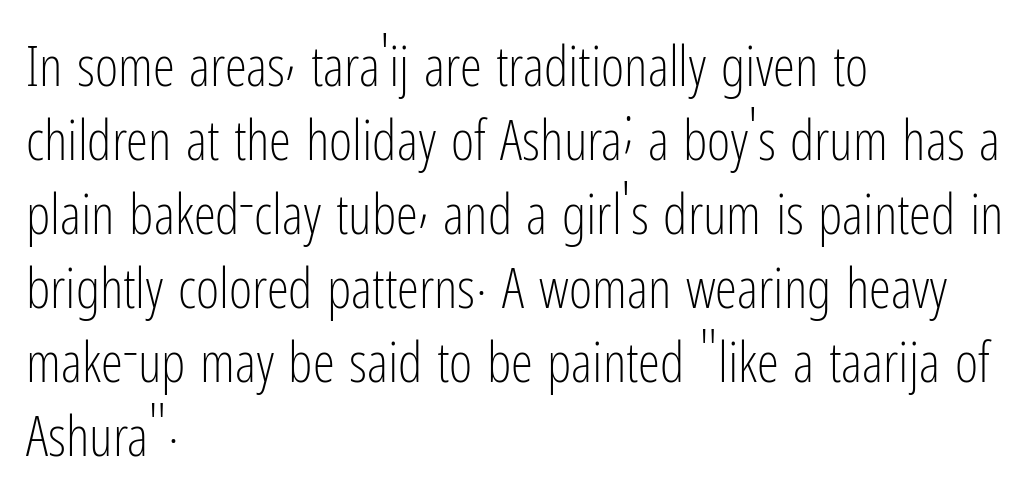
{"serif": "no", "italic": "no", "bold": "no", "weight": "light", "width": "condensed", "stroke_contrast": "low", "x_height": "medium", "monospaced": "no", "underline": "no", "align": "left", "line_spacing": "normal", "line_spacing_ratio": 1.32, "letter_spacing": "normal", "letter_spacing_em": 0.0, "glyph_px": 56}
